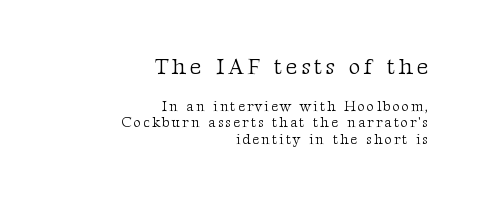
The image shows 23 px text type, upright; set right-aligned, line spacing 1.16x, not underlined; the first (top) block is 1.64x larger.
